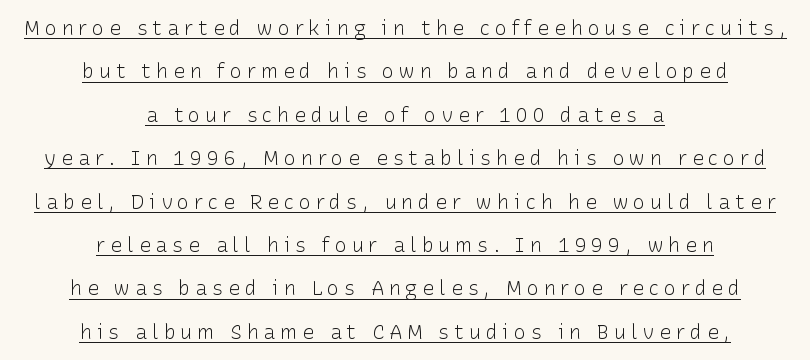
{"italic": "no", "bold": "no", "underline": "yes", "align": "center", "line_spacing": "loose", "line_spacing_ratio": 2.17, "letter_spacing": "wide", "letter_spacing_em": 0.24, "glyph_px": 20}
